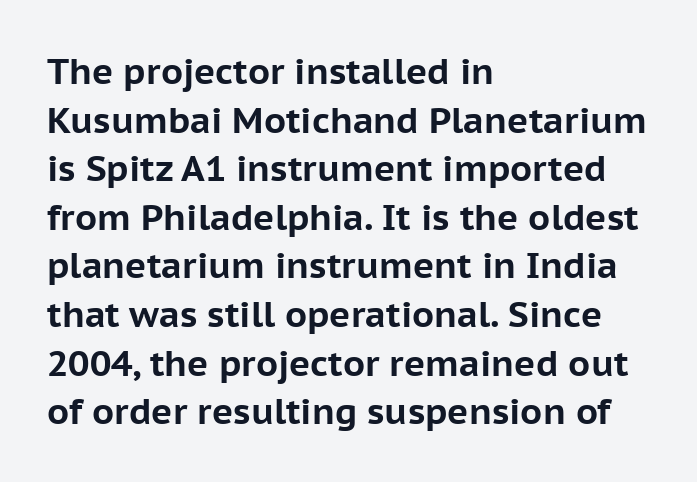
The image shows 36 px bold sans-serif type, upright; set left-aligned, normal line spacing (1.35x), normal letter spacing, not underlined; low stroke contrast and a medium x-height.
